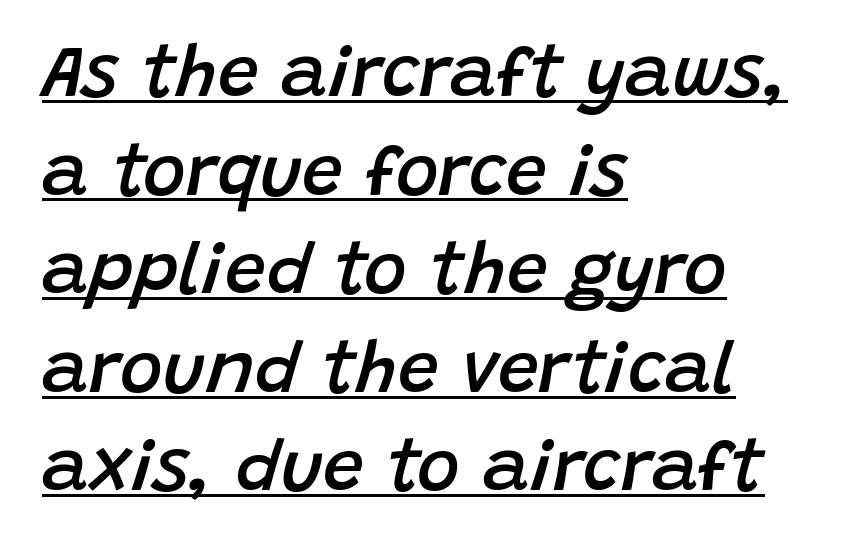
The image shows 73 px semibold type, italic (leaning right); set left-aligned, normal line spacing (1.35x), normal letter spacing, underlined; low stroke contrast and a large x-height.
